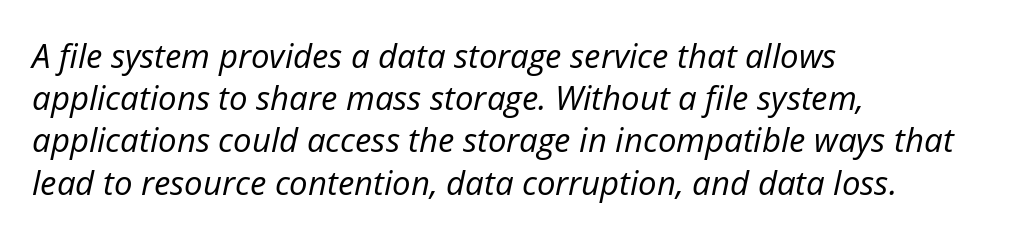
{"italic": "yes", "lean": "right", "slant_degrees": 12, "bold": "no", "weight": "regular", "width": "normal", "stroke_contrast": "low", "x_height": "medium", "monospaced": "no", "underline": "no", "align": "left", "line_spacing": "normal", "line_spacing_ratio": 1.28, "letter_spacing": "normal", "letter_spacing_em": 0.0, "glyph_px": 33}
